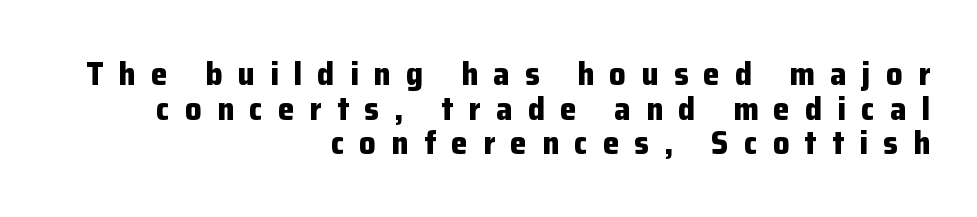
Vertically, the passage feels compressed, each row crowding the next. A typesetter would call this proportional, since set widths differ per character. Line ends are locked; line starts wander. The letterforms stand isolated, each surrounded by extra space. You can tell it's not italic because the verticals are truly vertical.
